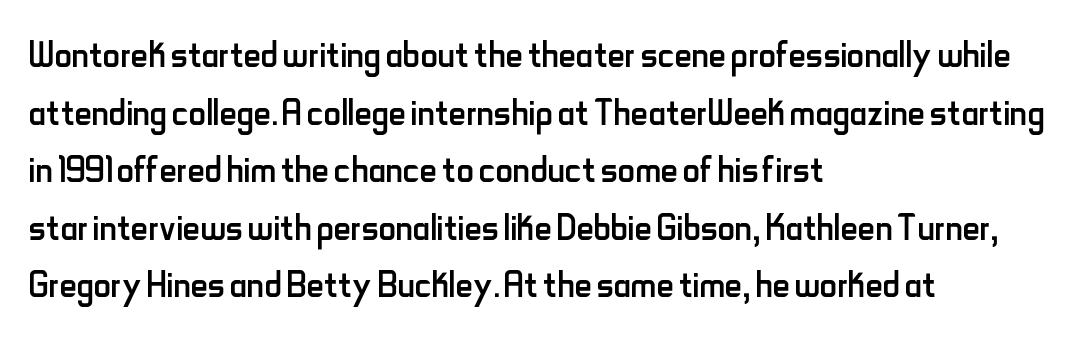
{"serif": "no", "italic": "no", "bold": "no", "weight": "regular", "width": "condensed", "stroke_contrast": "low", "x_height": "small", "monospaced": "no", "underline": "no", "align": "left", "line_spacing_ratio": 1.2, "letter_spacing": "normal", "letter_spacing_em": 0.0, "glyph_px": 48}
